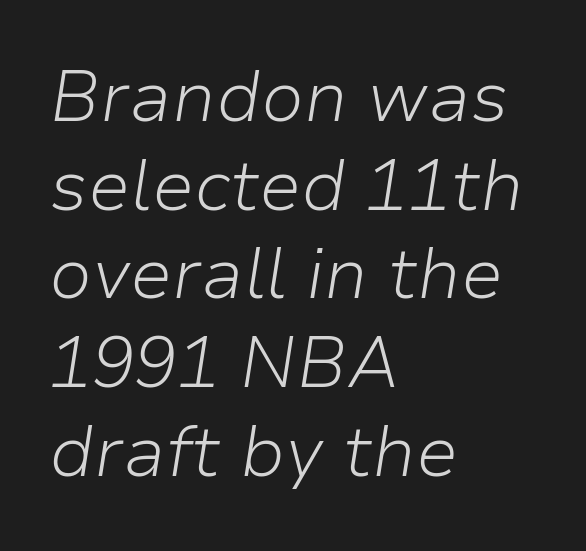
Q: Is the text bold? A: No.
Q: Is the text italic (slanted)? A: Yes, it leans right by about 9 degrees.
Q: Is the text underlined? A: No.
Q: How is the paragraph aligned? A: Left-aligned.
Q: Is the spacing between letters normal or unusually wide? A: Normal.
Q: Is the spacing between lines tight, normal or loose? A: Normal.
Q: Width (condensed, normal, or wide)? A: Normal.
Q: Stroke contrast? A: Low.
Q: x-height? A: Medium.
Q: Monospaced? A: No.
